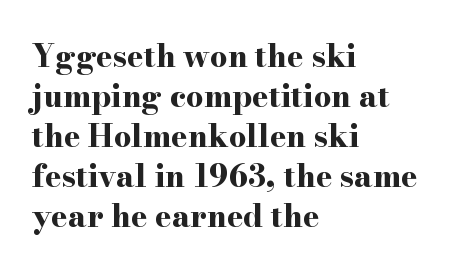
Little horizontal feet cap the strokes, marking this as serif type. The lines sit at an ordinary, default distance from one another. Glyph-to-glyph distance matches everyday printed text. Left-aligned paragraph, ragged on the right. These lines carry a lot of weight — the face is fully bold. Characters remain perfectly vertical along every line.
